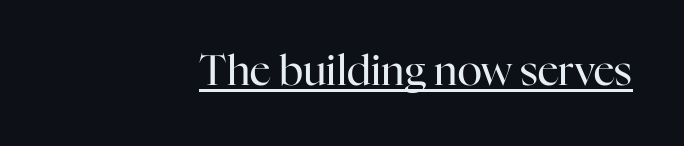
The letters sit at their default tracking, neither squeezed nor spread. A typesetter would label this face a serif. Spacing verdict: proportional, widths tailored to each character. The cut favours lightness, reaching ordinary text weight at its darkest.
